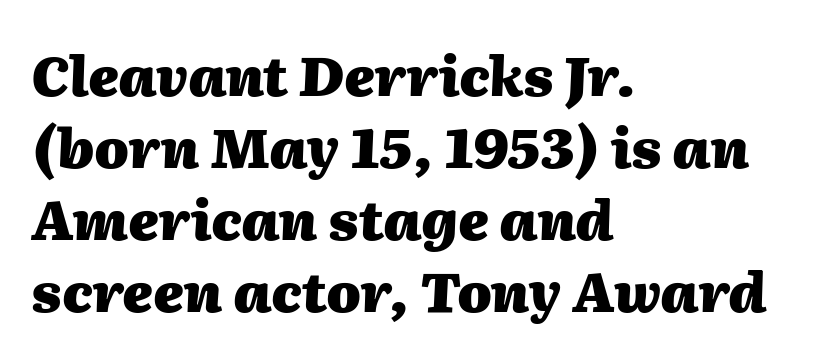
Q: Is the text bold? A: Yes.
Q: Is the text italic (slanted)? A: Yes, it leans right by about 2 degrees.
Q: Is the text underlined? A: No.
Q: How is the paragraph aligned? A: Left-aligned.
Q: Is the spacing between letters normal or unusually wide? A: Normal.
Q: Is the spacing between lines tight, normal or loose? A: Normal.
Q: Width (condensed, normal, or wide)? A: Normal.
Q: Stroke contrast? A: Medium.
Q: x-height? A: Medium.
Q: Monospaced? A: No.
